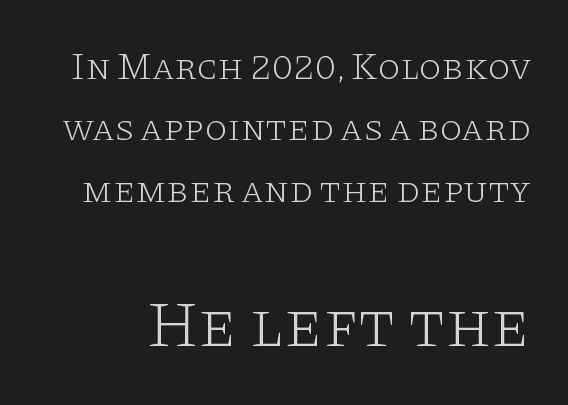
The area under the type is left untouched. Here the designer chose a conventional face with non-uniform glyph widths. The type sits square on the baseline with zero lean. Are there feet on the stems? There are — it's a serif.
